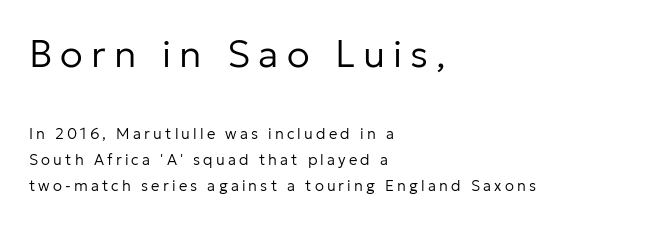
The image shows 38 px regular-weight sans-serif type, upright; set left-aligned, line spacing 1.71x, unusually wide letter spacing (+0.21 em), not underlined; the first (top) block is 2.53x larger; low stroke contrast and a medium x-height.
